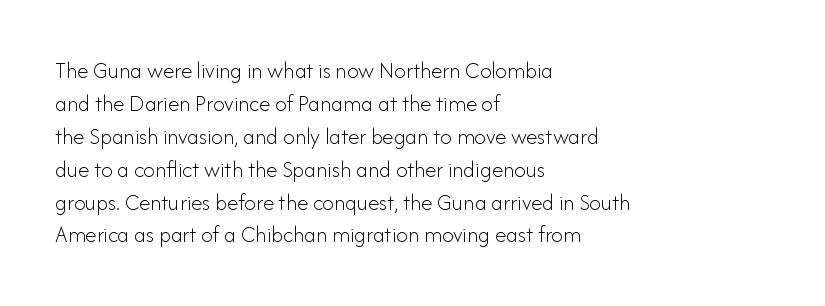
Honestly, the row spacing looks completely unremarkable. Caption: face not bold, strokes unweighted. Posture: vertical. This rendering features lettering with no underline. The setting favours the left margin, as ordinary paragraphs usually do.
